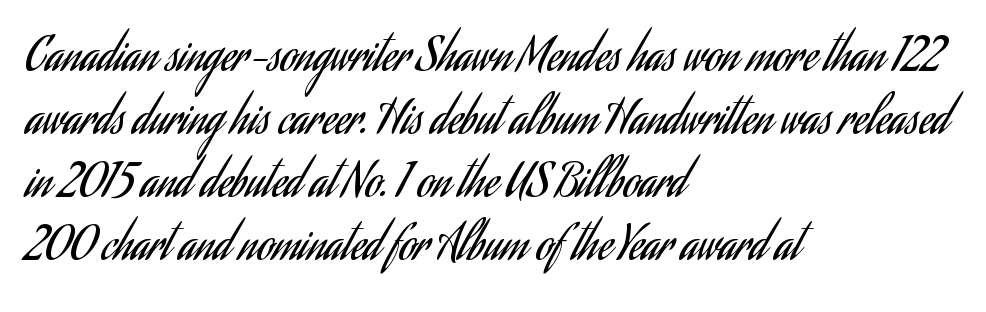
The image shows 46 px regular-weight, condensed sans-serif type; set left-aligned, normal line spacing (1.37x), normal letter spacing, not underlined; low stroke contrast and a small x-height.
